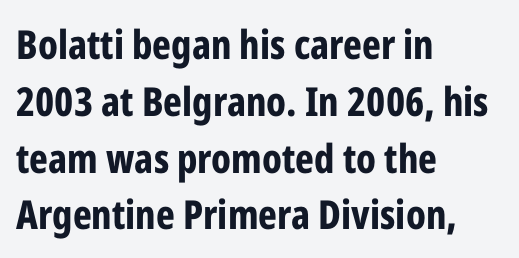
The image shows 40 px bold, condensed sans-serif type, upright; set left-aligned, normal line spacing (1.42x), normal letter spacing, not underlined; low stroke contrast and a medium x-height.
